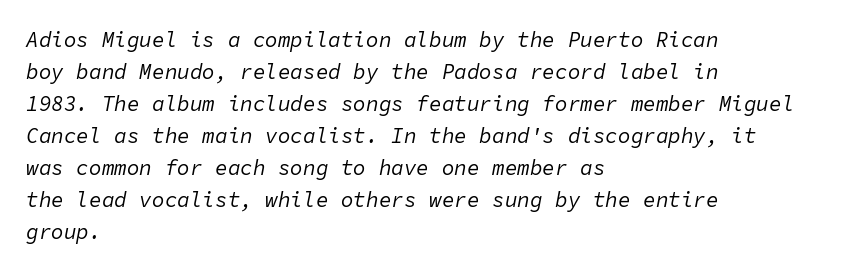
The image shows 21 px text type, italic (leaning right); set left-aligned, normal line spacing (1.52x), normal letter spacing, not underlined.
